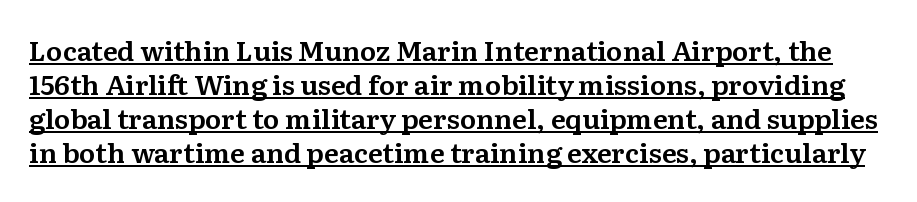
Descenders here cross a horizontal rule under the line. Letter spacing: default. Honestly, the row spacing looks completely unremarkable. Unlike italic type, these characters show no tilt at all.
